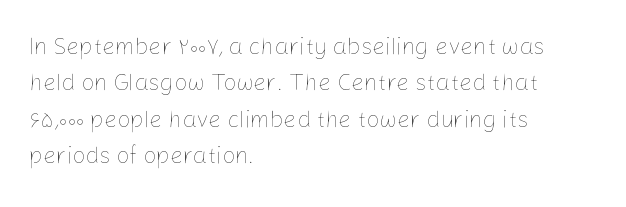
{"italic": "no", "bold": "no", "underline": "no", "align": "left", "line_spacing": "normal", "line_spacing_ratio": 1.58, "letter_spacing": "normal", "letter_spacing_em": 0.0, "glyph_px": 23}
